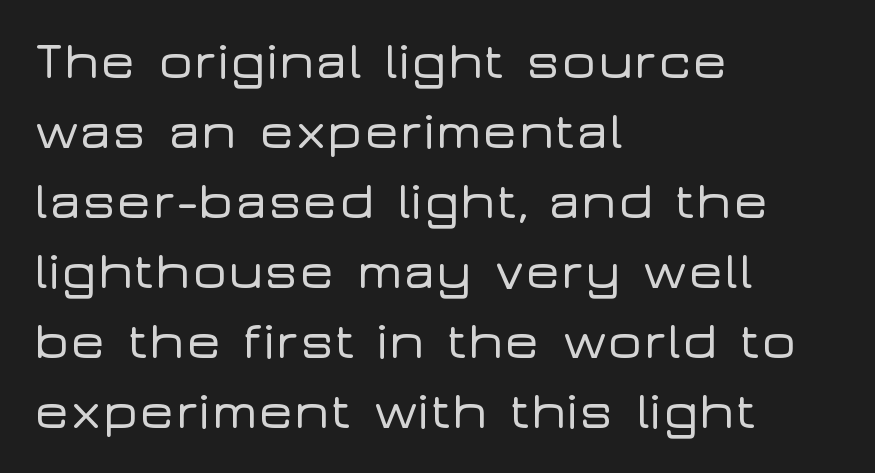
{"serif": "no", "italic": "no", "width": "wide", "stroke_contrast": "low", "x_height": "medium", "monospaced": "no", "underline": "no", "align": "left", "line_spacing": "normal", "line_spacing_ratio": 1.32, "letter_spacing": "normal", "letter_spacing_em": 0.0, "glyph_px": 53}
